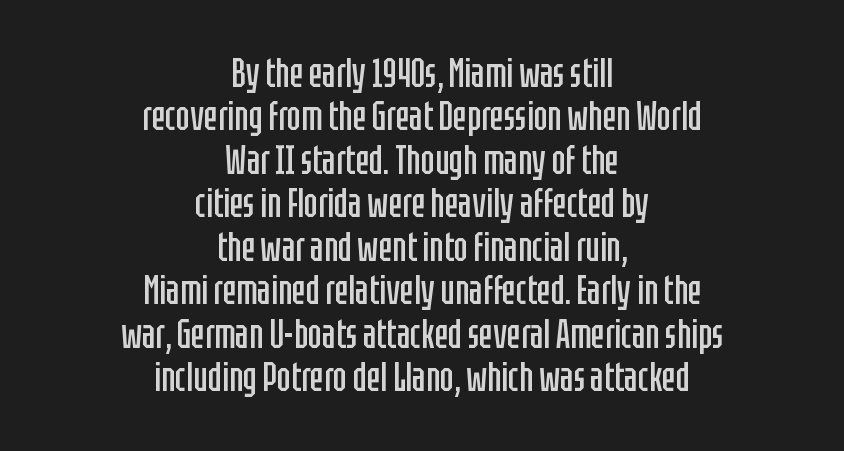
The image shows 41 px regular-weight, condensed sans-serif type, upright; set centered, tight line spacing (1.06x), normal letter spacing, not underlined; low stroke contrast and a large x-height.
